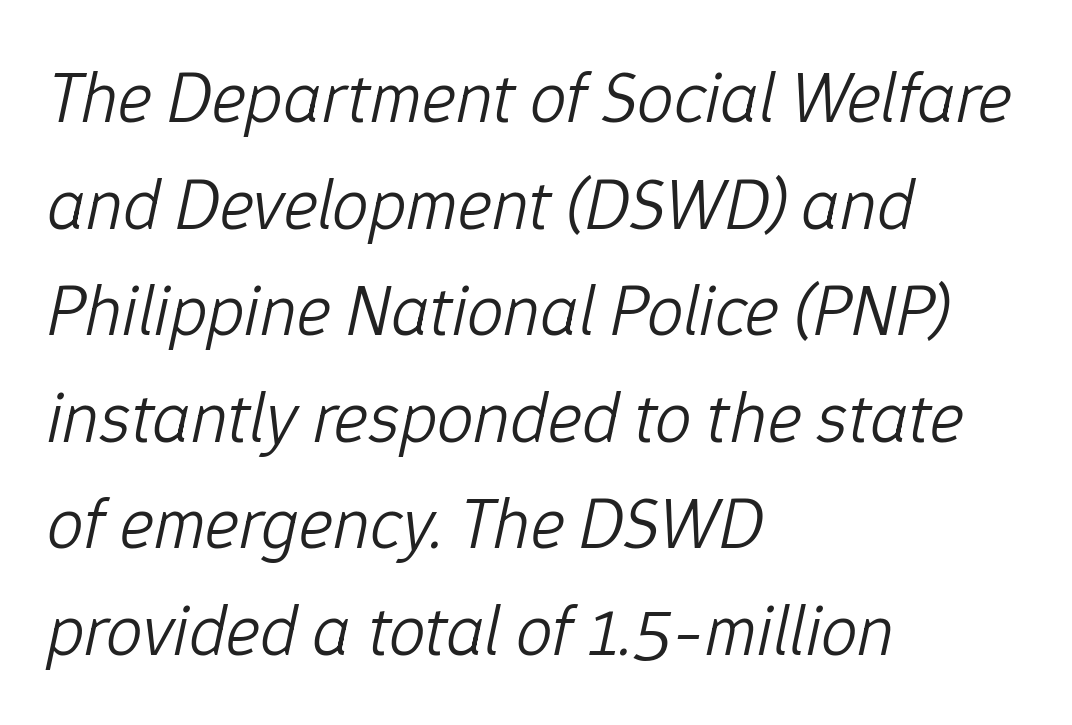
Q: Is the text bold? A: No.
Q: Is the text italic (slanted)? A: Yes, it leans right by about 12 degrees.
Q: Is the text underlined? A: No.
Q: How is the paragraph aligned? A: Left-aligned.
Q: Is the spacing between letters normal or unusually wide? A: Normal.
Q: Is the spacing between lines tight, normal or loose? A: Normal.
Q: Width (condensed, normal, or wide)? A: Normal.
Q: Stroke contrast? A: Low.
Q: x-height? A: Medium.
Q: Monospaced? A: No.
